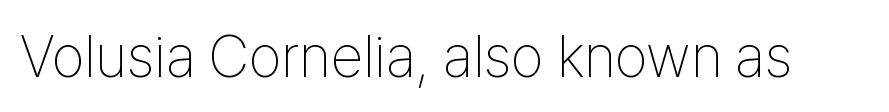
The image shows 59 px thin, condensed sans-serif type, upright; set normal letter spacing, not underlined; low stroke contrast and a medium x-height.
